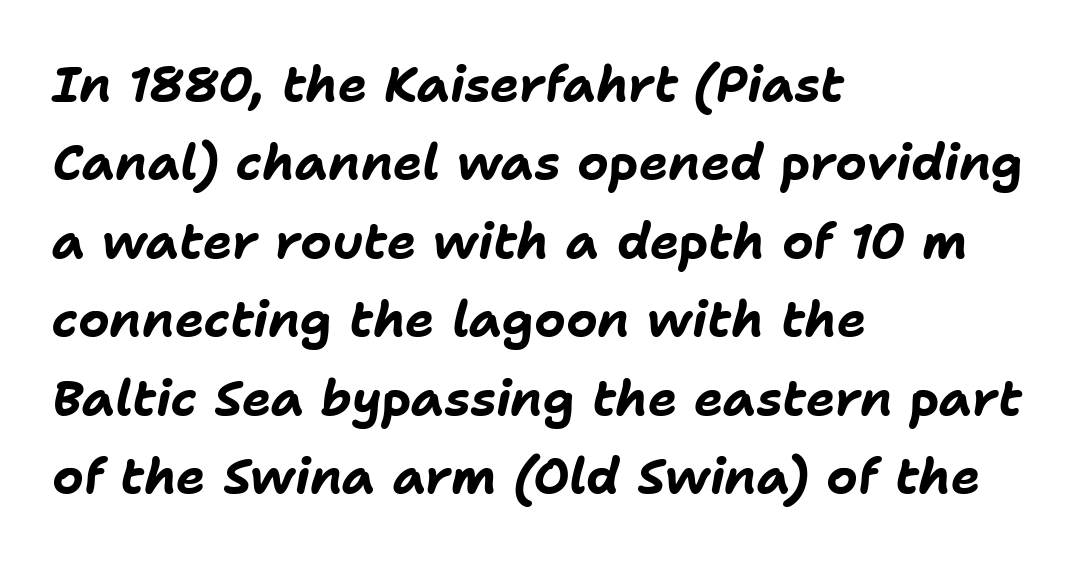
Q: Is the text bold? A: Yes.
Q: Is the text italic (slanted)? A: Yes, it leans right by about 11 degrees.
Q: Is the text underlined? A: No.
Q: How is the paragraph aligned? A: Left-aligned.
Q: Is the spacing between letters normal or unusually wide? A: Normal.
Q: Is the spacing between lines tight, normal or loose? A: Normal.
Q: Width (condensed, normal, or wide)? A: Normal.
Q: Stroke contrast? A: Low.
Q: x-height? A: Medium.
Q: Monospaced? A: No.
